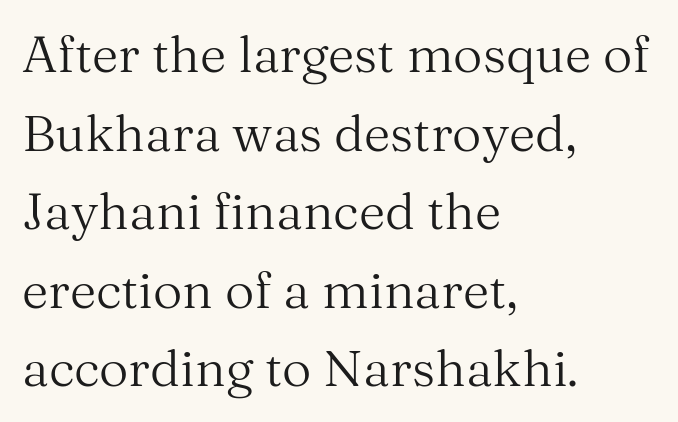
Q: Is the text bold? A: No.
Q: Is the text italic (slanted)? A: No, it is upright.
Q: Is the typeface a serif or a sans-serif typeface? A: Serif.
Q: Is the text underlined? A: No.
Q: How is the paragraph aligned? A: Left-aligned.
Q: Is the spacing between letters normal or unusually wide? A: Normal.
Q: Is the spacing between lines tight, normal or loose? A: Normal.
Q: Width (condensed, normal, or wide)? A: Normal.
Q: Stroke contrast? A: Medium.
Q: x-height? A: Medium.
Q: Monospaced? A: No.
